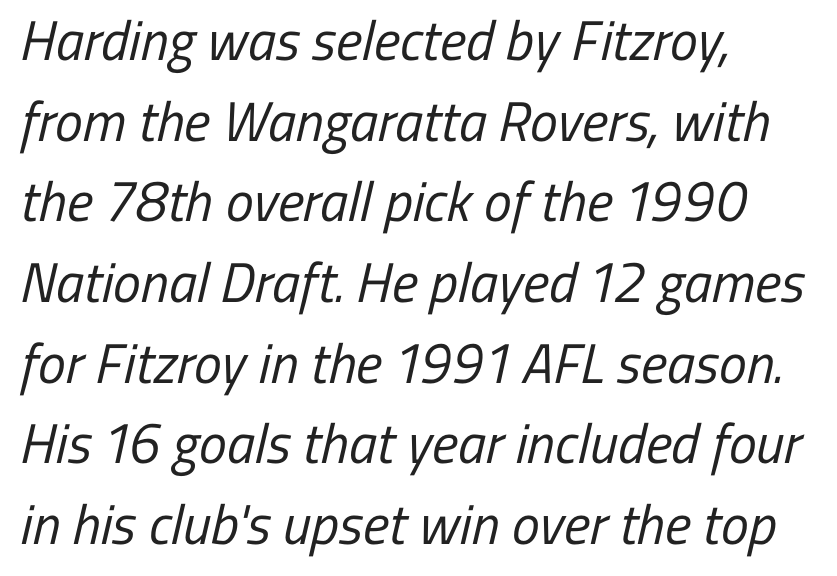
The letters sit at their default tracking, neither squeezed nor spread. The characters are drawn with everyday or finer stroke widths. I'd call this a sans setting — the letters go barefoot. The rendering uses natural spacing where letterforms have individual widths. Left-aligned paragraph, ragged on the right. Glance below the letters and you will spot only blank space.
